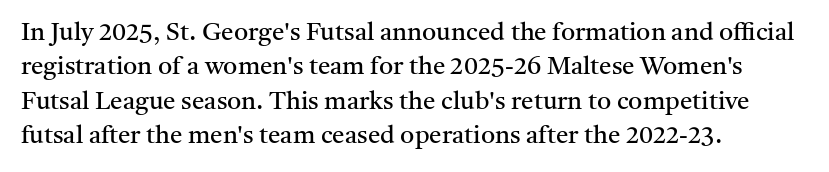
The image shows 25 px text type, upright; set left-aligned, normal line spacing (1.38x), normal letter spacing, not underlined.
